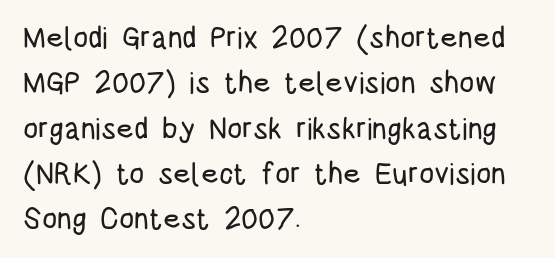
Q: Is the text italic (slanted)? A: No, it is upright.
Q: Is the typeface a serif or a sans-serif typeface? A: Sans-serif.
Q: Is the text underlined? A: No.
Q: How is the paragraph aligned? A: Left-aligned.
Q: Is the spacing between letters normal or unusually wide? A: Normal.
Q: Is the spacing between lines tight, normal or loose? A: Normal.
Q: Width (condensed, normal, or wide)? A: Condensed.
Q: Stroke contrast? A: Low.
Q: x-height? A: Large.
Q: Monospaced? A: No.
